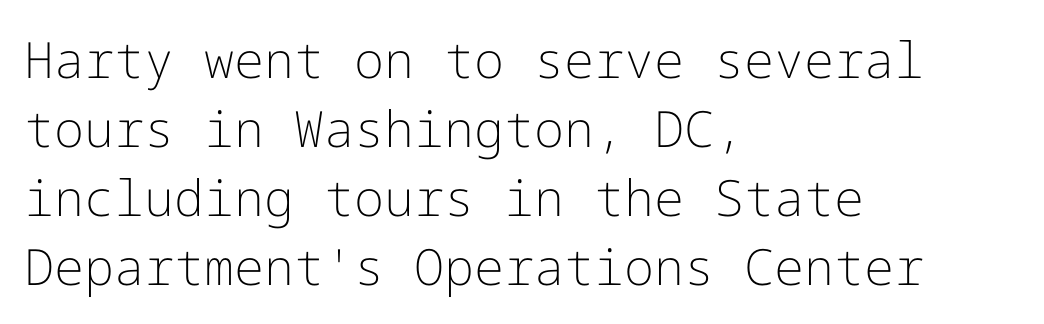
Q: Is the text bold? A: No.
Q: Is the text italic (slanted)? A: No, it is upright.
Q: Is the typeface a serif or a sans-serif typeface? A: Sans-serif.
Q: Is the text underlined? A: No.
Q: How is the paragraph aligned? A: Left-aligned.
Q: Is the spacing between letters normal or unusually wide? A: Normal.
Q: Is the spacing between lines tight, normal or loose? A: Normal.
Q: Width (condensed, normal, or wide)? A: Normal.
Q: Stroke contrast? A: Low.
Q: x-height? A: Medium.
